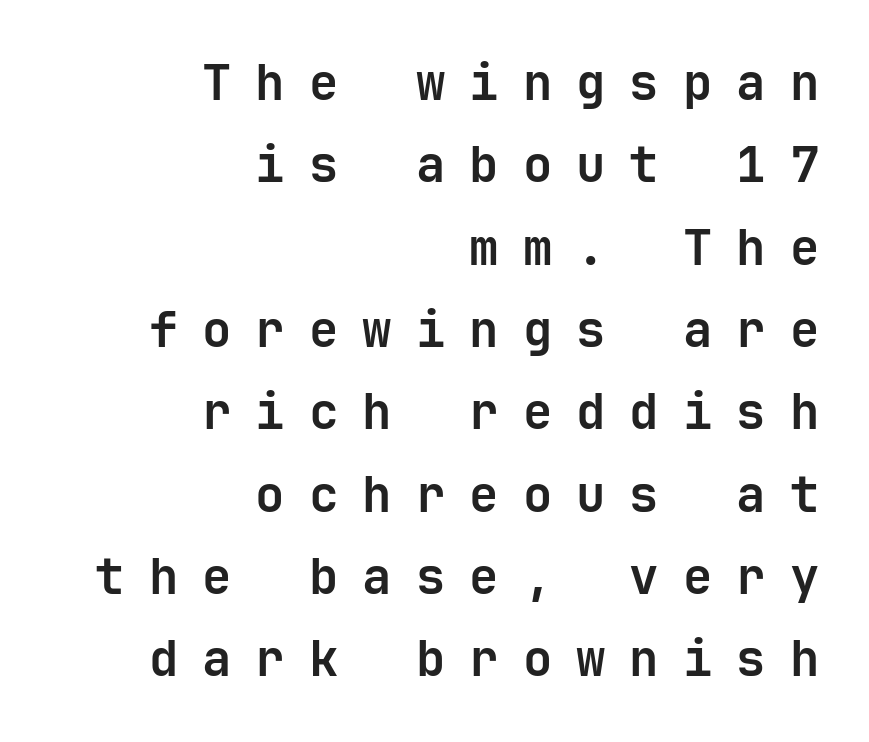
The image shows 49 px bold sans-serif type, upright, monospaced; set right-aligned, normal line spacing (1.68x), unusually wide letter spacing (+0.49 em), not underlined; low stroke contrast and a medium x-height.
